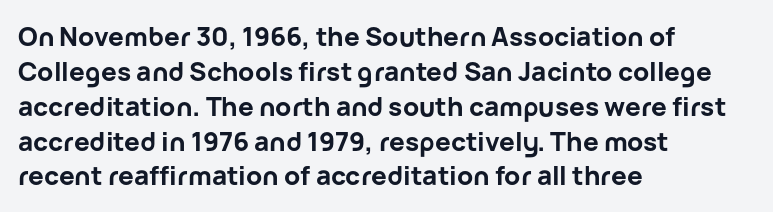
The image shows 26 px bold type, upright; set left-aligned, normal line spacing (1.34x), normal letter spacing, not underlined.
